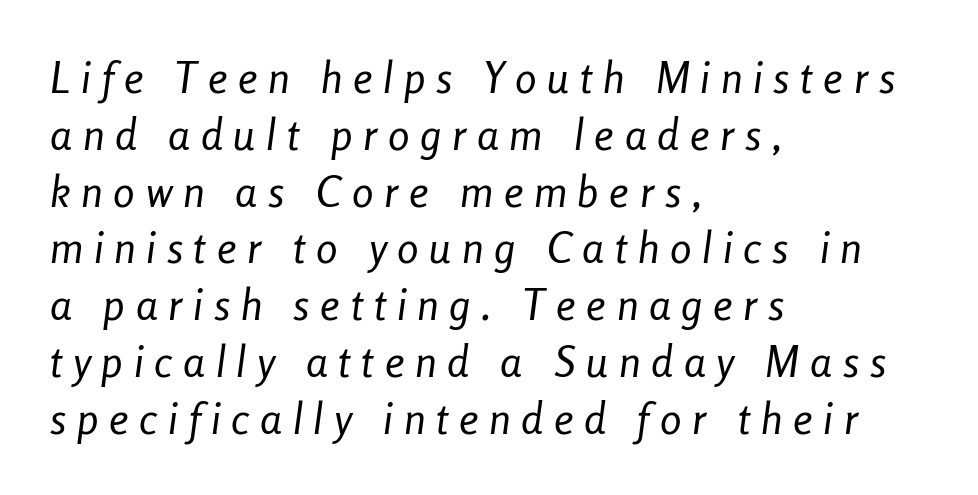
Note the varied advance widths — an 'i' is clearly narrower than an 'm'. Anything drawn beneath the words? Only blank space. A student would call this left alignment; a typographer would say flush left, rag right. Bold? No — there's no thickening of the strokes. Students, note that the glyphs here are deliberately spaced far apart. Tall strokes in this sample are angled rather than plumb.
